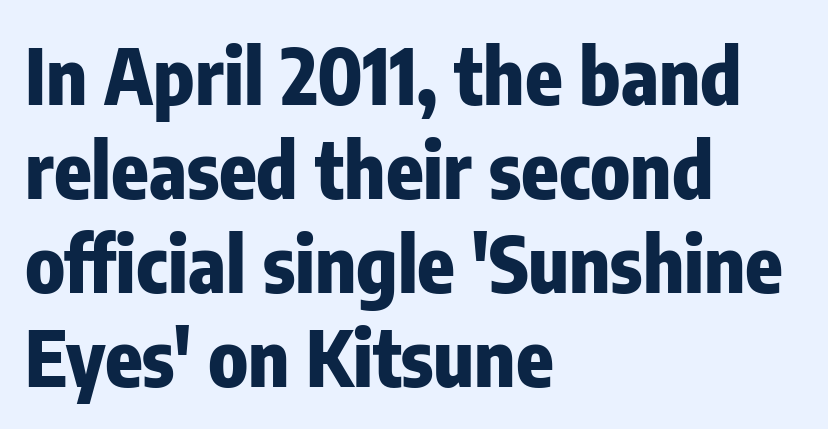
{"serif": "no", "italic": "no", "bold": "yes", "weight": "heavy", "width": "condensed", "stroke_contrast": "low", "x_height": "medium", "monospaced": "no", "underline": "no", "align": "left", "line_spacing_ratio": 1.22, "letter_spacing": "normal", "letter_spacing_em": 0.0, "glyph_px": 77}
